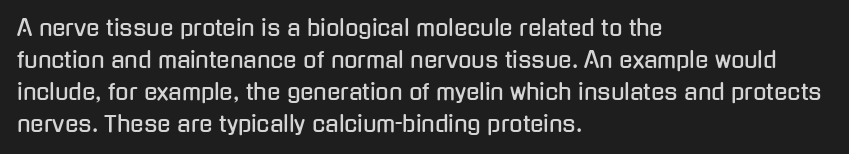
{"italic": "no", "underline": "no", "align": "left", "line_spacing": "normal", "line_spacing_ratio": 1.46, "letter_spacing": "normal", "letter_spacing_em": 0.0, "glyph_px": 22}
